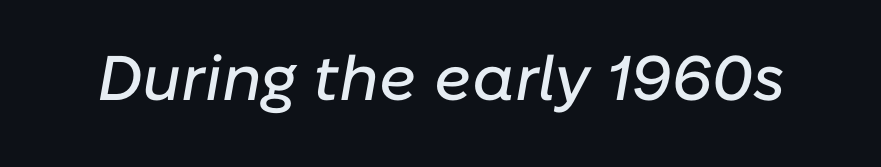
These lines were composed using italics. Nothing unusual about the tracking: characters are spaced as the font intends. The specimen omits any rule beneath the text block's lines. Character widths vary here, with narrow letters taking less room than wide ones.
